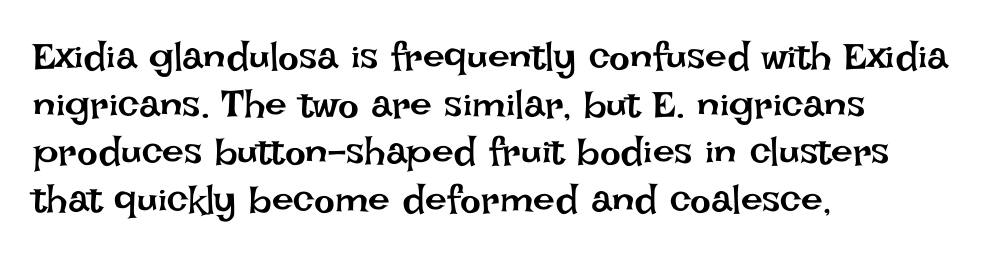
{"italic": "no", "bold": "no", "weight": "regular", "width": "normal", "stroke_contrast": "low", "x_height": "large", "monospaced": "no", "underline": "no", "align": "left", "line_spacing_ratio": 1.22, "letter_spacing": "normal", "letter_spacing_em": 0.0, "glyph_px": 39}
